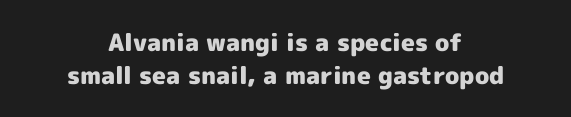
The rendering uses a moderate line-height, typical for paragraphs. Italic: no, the glyphs are upright roman. Strong, thick strokes mark this as bold type. Letters rest on an invisible, unmarked baseline. Both edges are ragged and mirror each other, which tells us the setting is centered.
